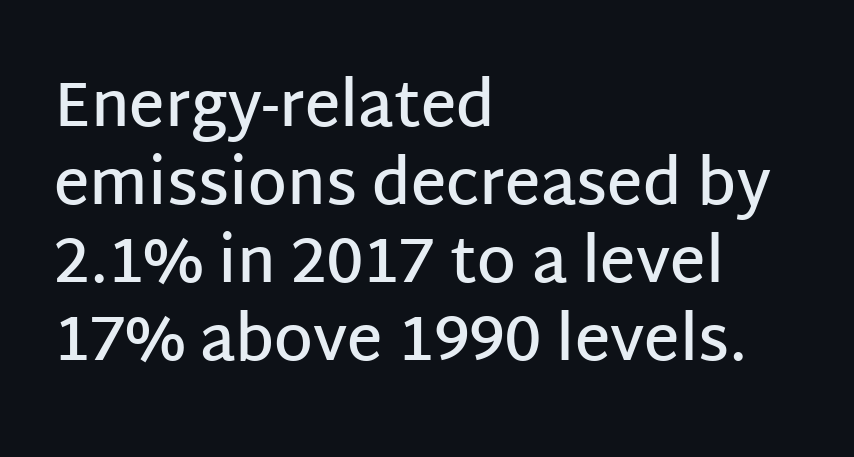
Nobody touched the tracking dial on this one. Bold? Not quite — semibold, heavier than regular but stopping short. Note the varied advance widths — an 'i' is clearly narrower than an 'm'. Left-aligned paragraph, ragged on the right.
